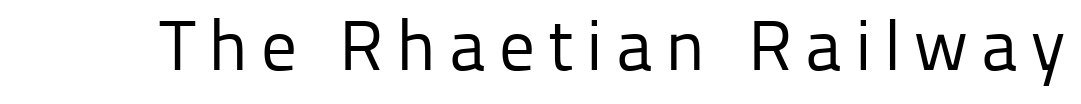
Q: Is the text bold? A: No.
Q: Is the text italic (slanted)? A: No, it is upright.
Q: Is the typeface a serif or a sans-serif typeface? A: Sans-serif.
Q: Is the text underlined? A: No.
Q: Width (condensed, normal, or wide)? A: Normal.
Q: Stroke contrast? A: Low.
Q: x-height? A: Medium.
Q: Monospaced? A: No.
